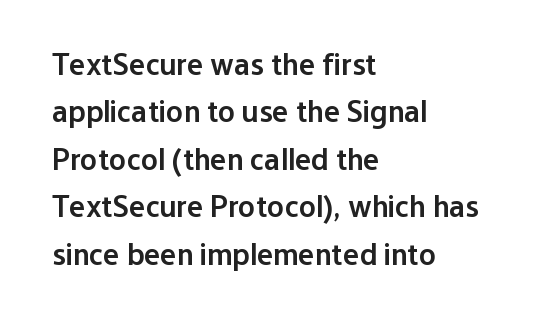
The image shows 31 px semibold sans-serif type, upright; set left-aligned, normal line spacing (1.53x), normal letter spacing, not underlined; low stroke contrast and a medium x-height.
